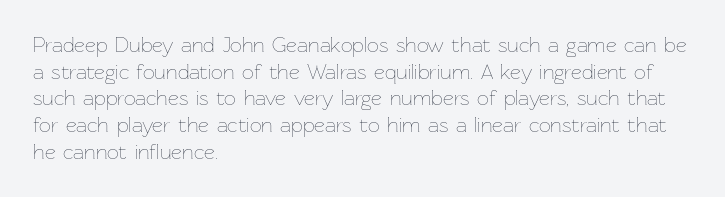
{"italic": "no", "bold": "no", "underline": "no", "align": "left", "line_spacing": "normal", "line_spacing_ratio": 1.27, "letter_spacing": "normal", "letter_spacing_em": 0.0, "glyph_px": 21}
